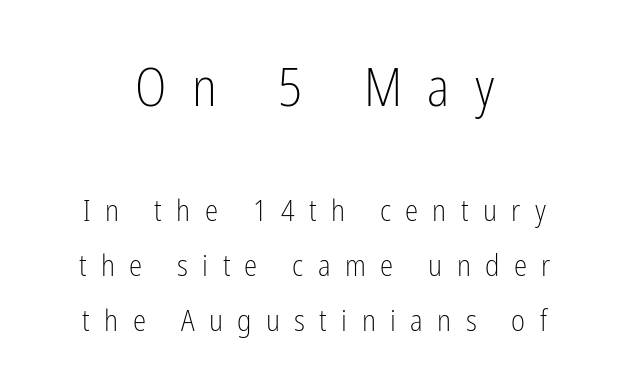
This sample uses an upright cut, with every glyph sitting square on the baseline. The rendering inserts visible extra space after every character. Does the type have serifs? No, each stem ends abruptly. Here the designer chose a conventional face with non-uniform glyph widths. Bigger letters appear in the top chunk; the bottom chunk is reduced. Where is the straight margin? There isn't one; the lines are centered.
